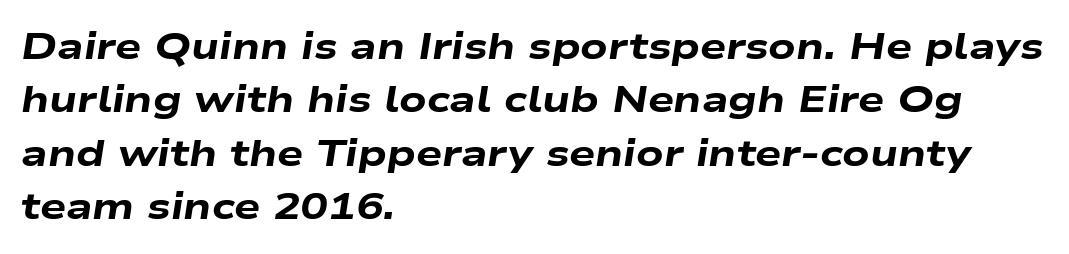
The image shows 37 px heavy, wide type, italic (leaning right); set left-aligned, normal line spacing (1.44x), normal letter spacing, not underlined; low stroke contrast and a medium x-height.
